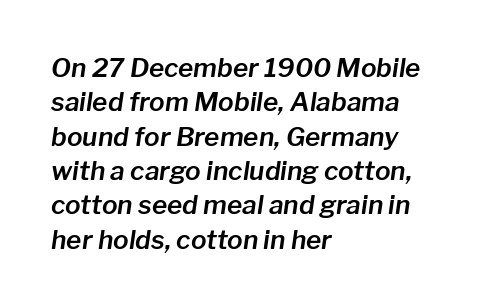
The passage shown has conventional tracking throughout. Each new line begins a customary step beneath the previous one. The glyphs look as if they've been sheared to an angle. The paragraph shown leans on its left margin. Bare-footed words on every line.
